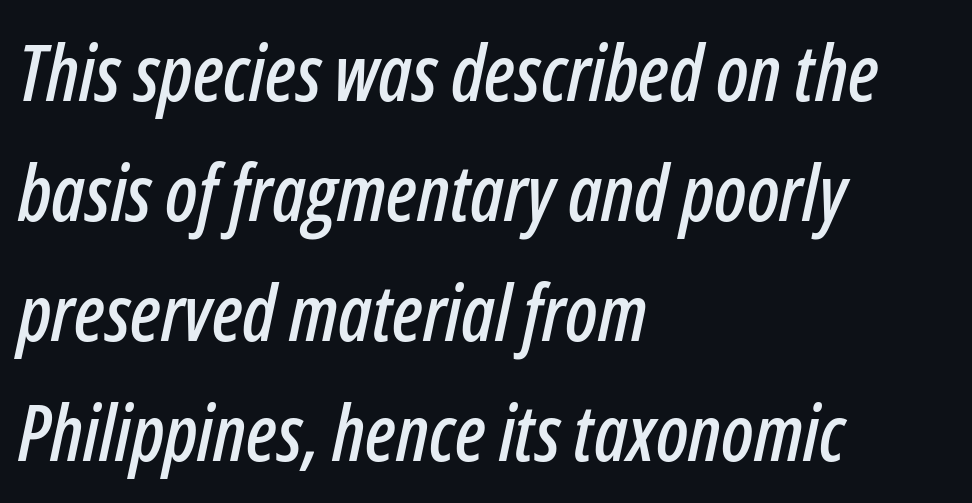
{"italic": "yes", "lean": "right", "slant_degrees": 12, "width": "condensed", "stroke_contrast": "low", "x_height": "medium", "monospaced": "no", "underline": "no", "align": "left", "line_spacing": "normal", "line_spacing_ratio": 1.56, "letter_spacing": "normal", "letter_spacing_em": 0.0, "glyph_px": 77}
